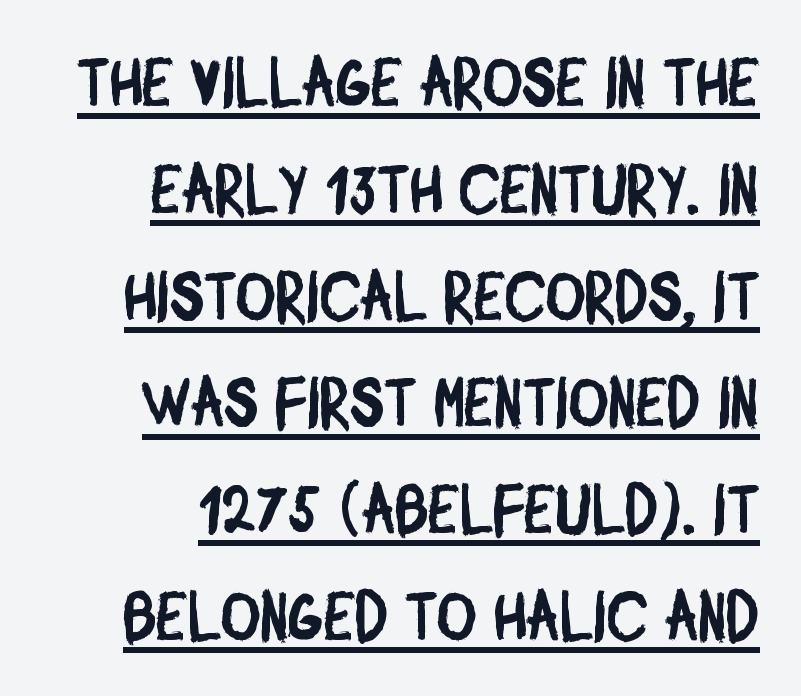
Vertically, the passage feels balanced, rows spaced as you'd expect. Reading down the block, your eye finds every line finishing at a fixed right position. Nothing unusual about the tracking: characters are spaced as the font intends. Proportional: the letters do not fall into vertical columns. The glyphs are accompanied by a horizontal stroke just below them. These lines are composed in type without serifs.
